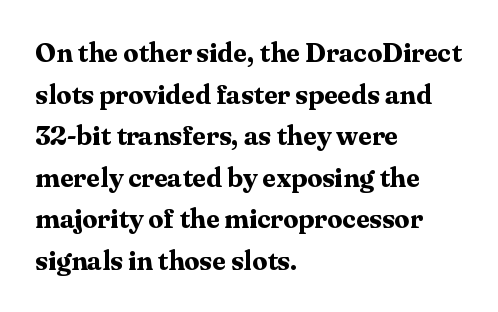
The image shows 27 px bold type, upright; set left-aligned, normal line spacing (1.54x), normal letter spacing, not underlined.
